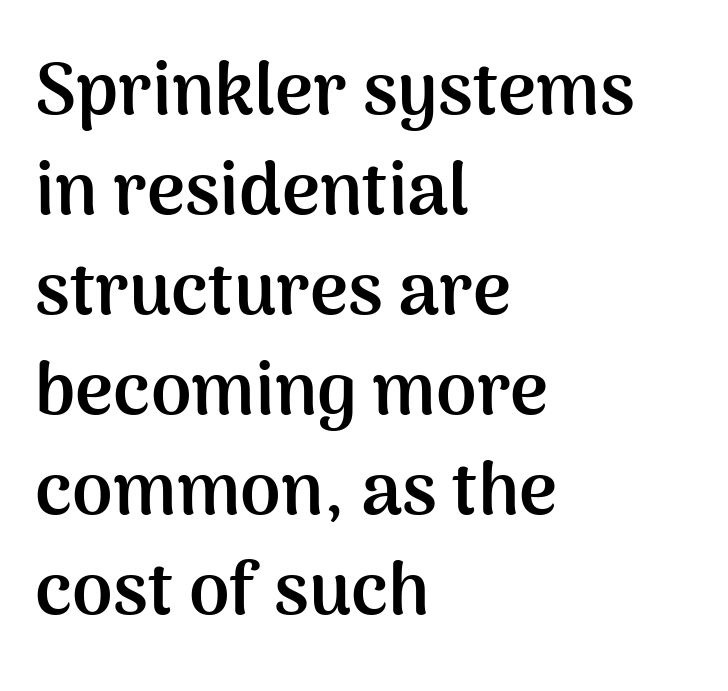
{"serif": "no", "italic": "no", "bold": "yes", "weight": "semibold", "width": "normal", "stroke_contrast": "medium", "x_height": "medium", "monospaced": "no", "underline": "no", "align": "left", "line_spacing": "normal", "line_spacing_ratio": 1.37, "letter_spacing": "normal", "letter_spacing_em": 0.0, "glyph_px": 73}
